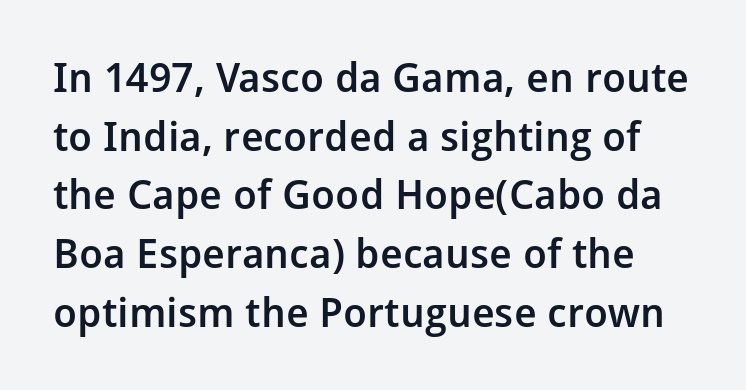
{"serif": "no", "italic": "no", "bold": "semi", "weight": "semibold", "width": "normal", "stroke_contrast": "low", "x_height": "medium", "monospaced": "no", "underline": "no", "line_spacing": "normal", "line_spacing_ratio": 1.43, "letter_spacing": "normal", "letter_spacing_em": 0.0, "glyph_px": 41}
